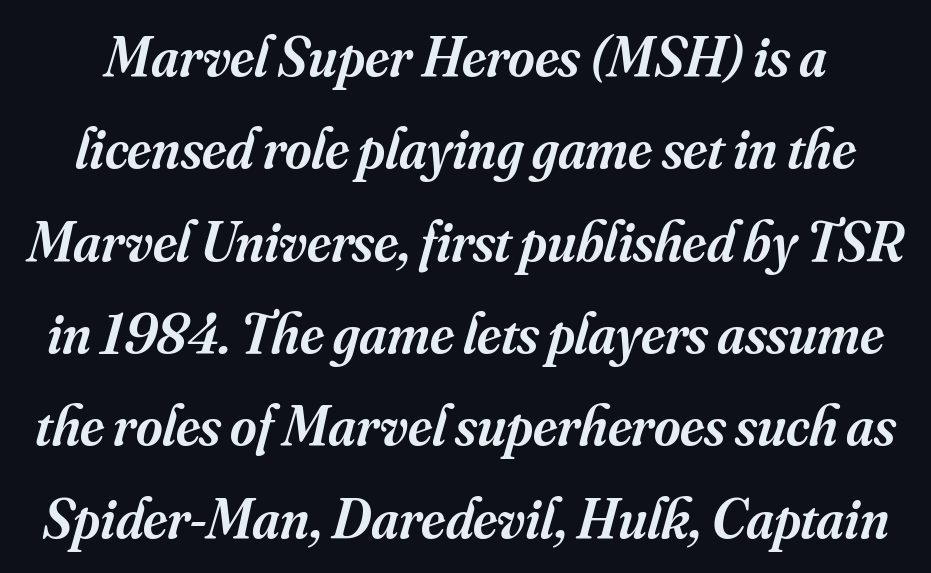
{"serif": "yes", "italic": "yes", "lean": "right", "slant_degrees": 16, "bold": "semi", "weight": "semibold", "width": "normal", "stroke_contrast": "medium", "x_height": "small", "monospaced": "no", "underline": "no", "line_spacing": "normal", "line_spacing_ratio": 1.62, "letter_spacing": "normal", "letter_spacing_em": 0.0, "glyph_px": 57}
